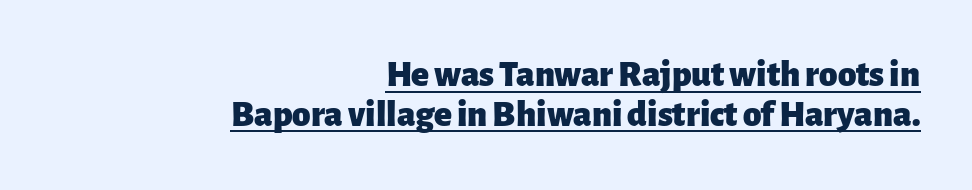
The image shows 37 px heavy sans-serif type, upright; set right-aligned, tight line spacing (1.07x), normal letter spacing, underlined; low stroke contrast and a medium x-height.
